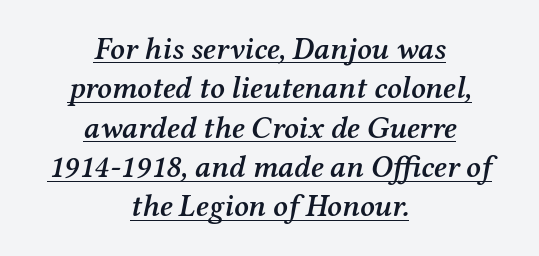
{"serif": "yes", "italic": "yes", "lean": "right", "slant_degrees": 12, "bold": "semi", "weight": "semibold", "width": "normal", "stroke_contrast": "medium", "x_height": "medium", "monospaced": "no", "underline": "yes", "align": "center", "line_spacing": "normal", "line_spacing_ratio": 1.27, "letter_spacing": "normal", "letter_spacing_em": 0.0, "glyph_px": 31}
